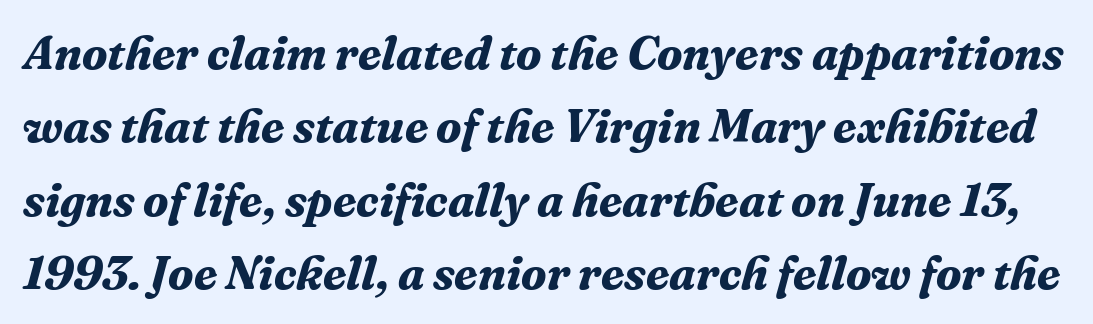
The image shows 47 px bold serif type, italic (leaning right); set normal line spacing (1.56x), normal letter spacing, not underlined; medium stroke contrast and a medium x-height.
